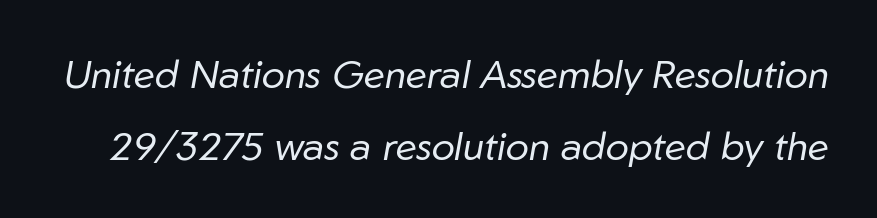
Q: Is the text bold? A: No.
Q: Is the text italic (slanted)? A: Yes, it leans right by about 10 degrees.
Q: Is the text underlined? A: No.
Q: Is the spacing between letters normal or unusually wide? A: Normal.
Q: Width (condensed, normal, or wide)? A: Normal.
Q: Stroke contrast? A: Low.
Q: x-height? A: Medium.
Q: Monospaced? A: No.
